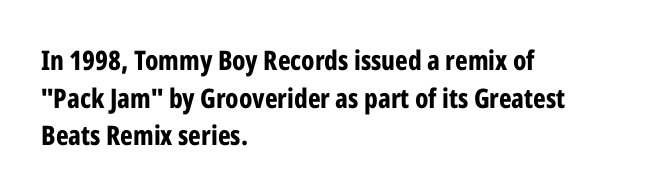
Q: Is the text bold? A: Yes.
Q: Is the text italic (slanted)? A: No, it is upright.
Q: Is the text underlined? A: No.
Q: How is the paragraph aligned? A: Left-aligned.
Q: Is the spacing between letters normal or unusually wide? A: Normal.
Q: Is the spacing between lines tight, normal or loose? A: Normal.
